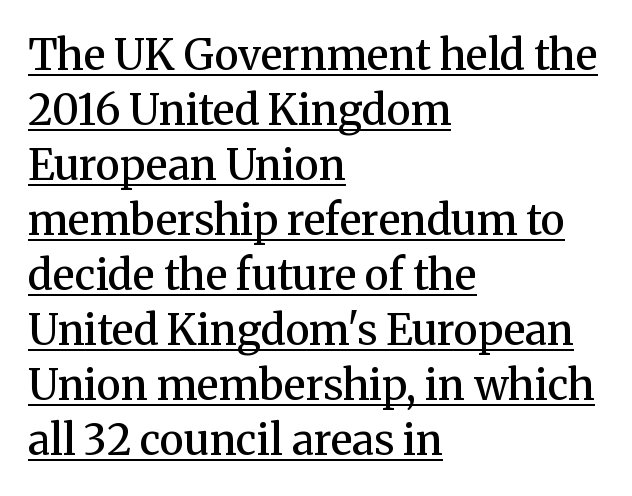
The image shows 42 px semibold serif type, upright; set left-aligned, normal line spacing (1.31x), normal letter spacing, underlined; medium stroke contrast and a medium x-height.
